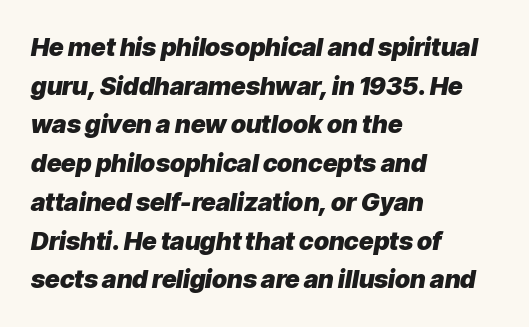
Q: Is the text bold? A: Yes.
Q: Is the text italic (slanted)? A: Yes, it leans right by about 9 degrees.
Q: Is the text underlined? A: No.
Q: How is the paragraph aligned? A: Left-aligned.
Q: Is the spacing between letters normal or unusually wide? A: Normal.
Q: Is the spacing between lines tight, normal or loose? A: Normal.
